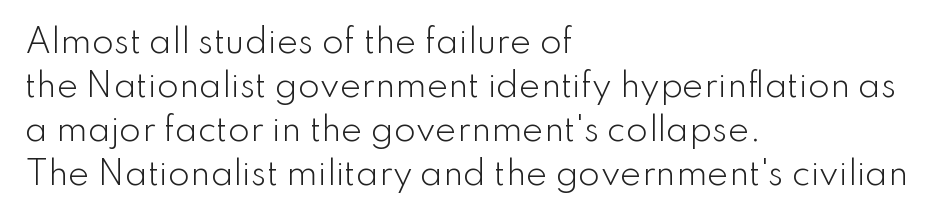
The image shows 32 px light sans-serif type, upright; set left-aligned, normal line spacing (1.37x), normal letter spacing, not underlined; low stroke contrast and a small x-height.
